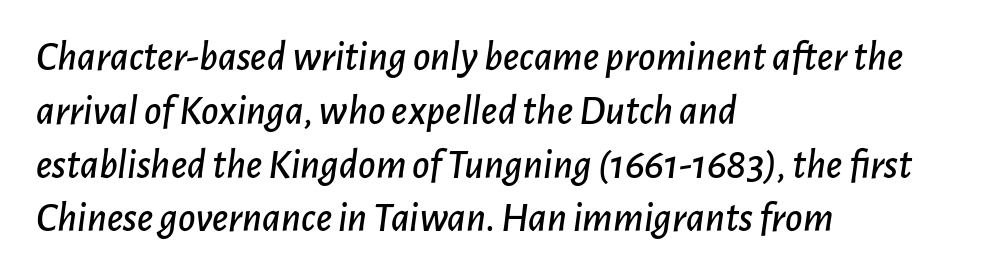
Is there much room between lines? A standard amount, neither cramped nor airy. Descenders are the only things crossing below the line. Caption: standard tracking, unaltered. These lines were composed using italics. The rendering uses natural spacing where letterforms have individual widths.
